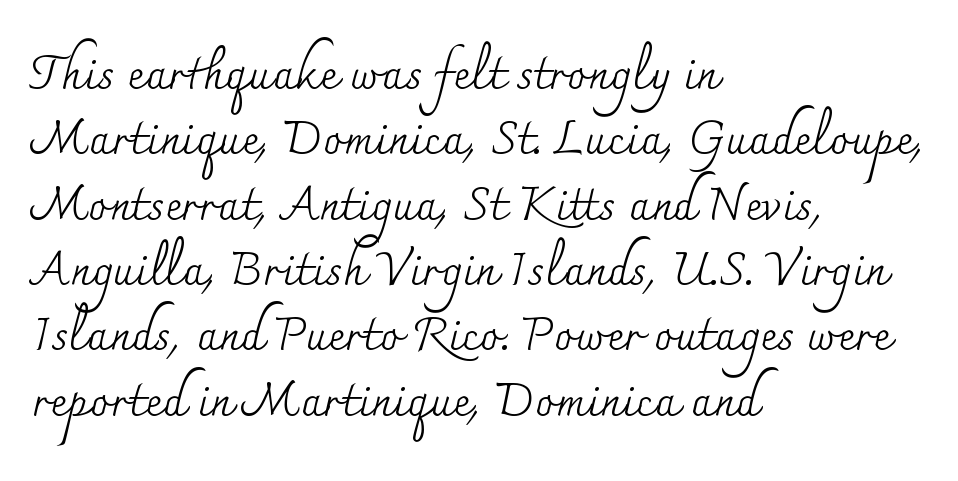
The image shows 47 px regular-weight serif type; set left-aligned, normal line spacing (1.39x), normal letter spacing, not underlined; medium stroke contrast and a small x-height.
